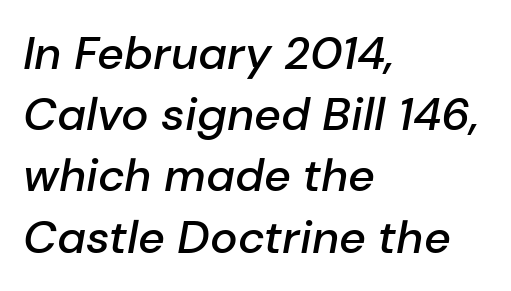
{"italic": "yes", "lean": "right", "slant_degrees": 10, "bold": "semi", "weight": "semibold", "width": "normal", "stroke_contrast": "low", "x_height": "medium", "monospaced": "no", "underline": "no", "align": "left", "line_spacing": "normal", "line_spacing_ratio": 1.33, "letter_spacing": "normal", "letter_spacing_em": 0.0, "glyph_px": 46}
